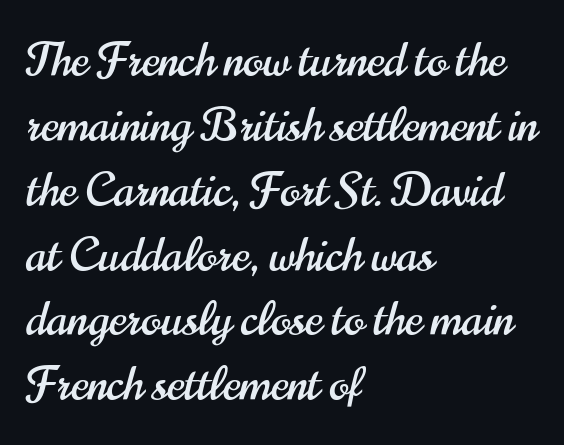
The image shows 47 px condensed sans-serif type; set left-aligned, normal line spacing (1.38x), normal letter spacing, not underlined; high stroke contrast and a small x-height.
